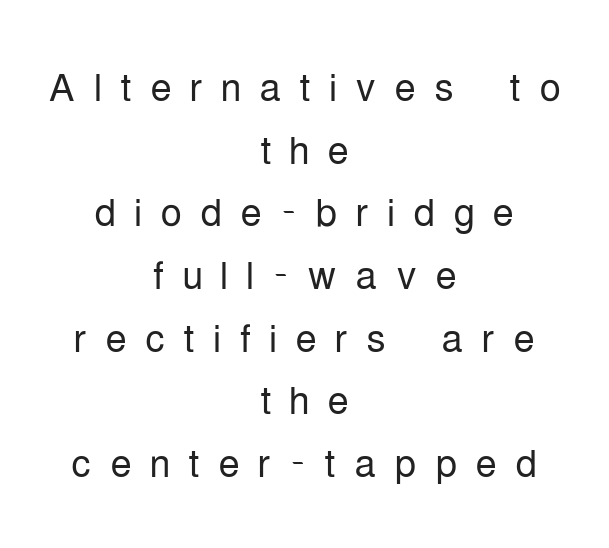
Stroke terminals: plain, sans-serif. The passage shown is not underscored anywhere. Loose tracking; the words dissolve into strings of separated letters. These lines were composed using upright roman letters. The weight tops out at a normal text grade.
